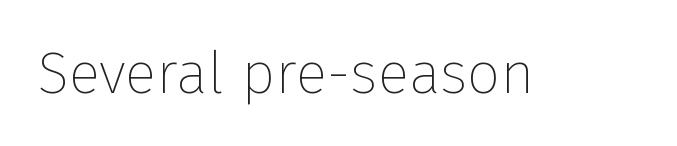
The image shows 59 px thin sans-serif type, upright; set normal letter spacing, not underlined; low stroke contrast and a medium x-height.
